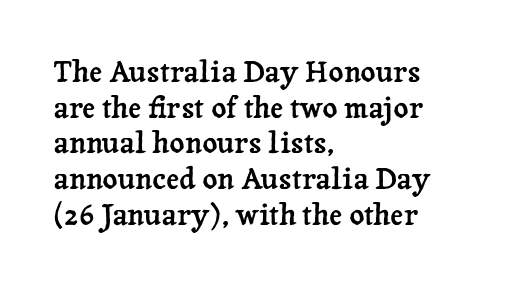
Q: Is the text italic (slanted)? A: No, it is upright.
Q: Is the typeface a serif or a sans-serif typeface? A: Serif.
Q: Is the text underlined? A: No.
Q: How is the paragraph aligned? A: Left-aligned.
Q: Is the spacing between letters normal or unusually wide? A: Normal.
Q: Width (condensed, normal, or wide)? A: Normal.
Q: Stroke contrast? A: Low.
Q: x-height? A: Medium.
Q: Monospaced? A: No.
